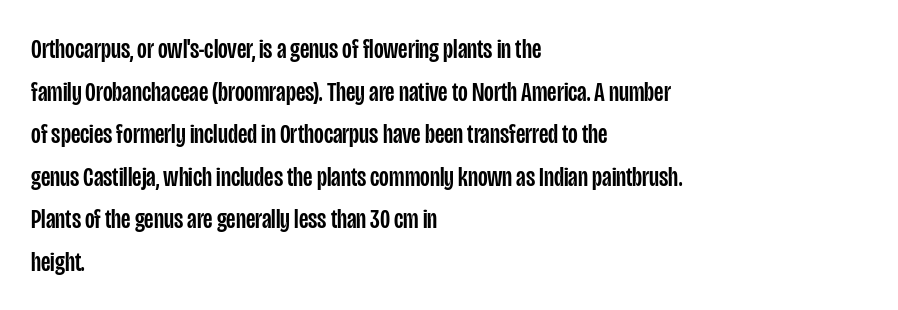
The image shows 28 px condensed sans-serif type, upright; set left-aligned, normal line spacing (1.52x), normal letter spacing, not underlined; low stroke contrast and a large x-height.
